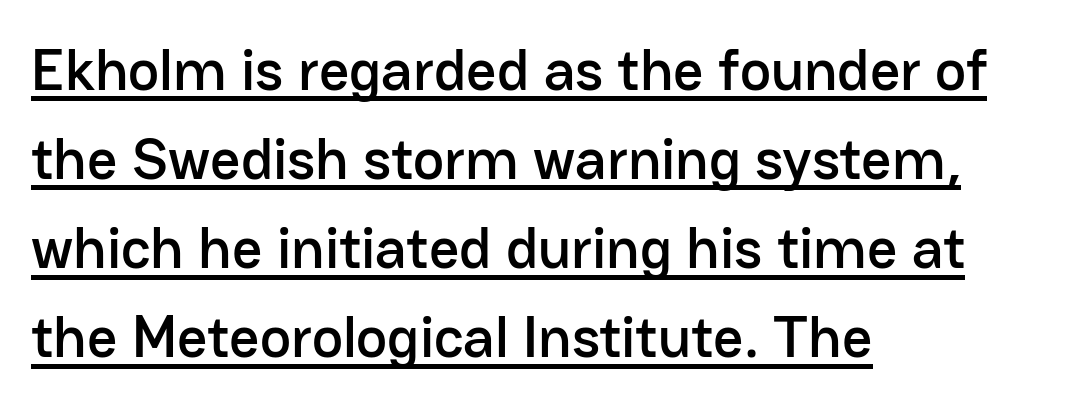
{"serif": "no", "italic": "no", "width": "normal", "stroke_contrast": "low", "x_height": "medium", "monospaced": "no", "underline": "yes", "align": "left", "line_spacing": "normal", "line_spacing_ratio": 1.51, "letter_spacing": "normal", "letter_spacing_em": 0.0, "glyph_px": 59}
